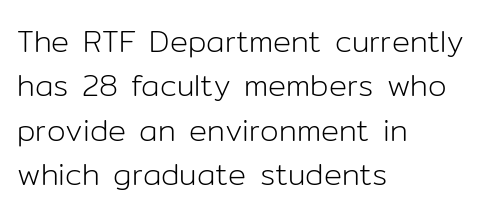
Check where the strokes stop: nothing finishes them off — pure sans. The rag falls on the right side of this text block. Posture: straight, roman, zero tilt. Bold? No — there's no thickening of the strokes. Each letter keeps its own natural width here, so spacing adapts to shape.
